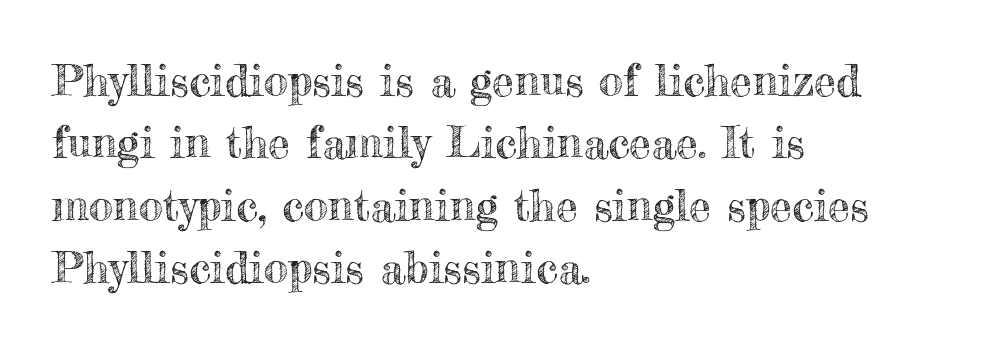
{"italic": "no", "width": "normal", "x_height": "small", "monospaced": "no", "underline": "no", "align": "left", "line_spacing": "normal", "line_spacing_ratio": 1.42, "letter_spacing": "normal", "letter_spacing_em": 0.0, "glyph_px": 44}
